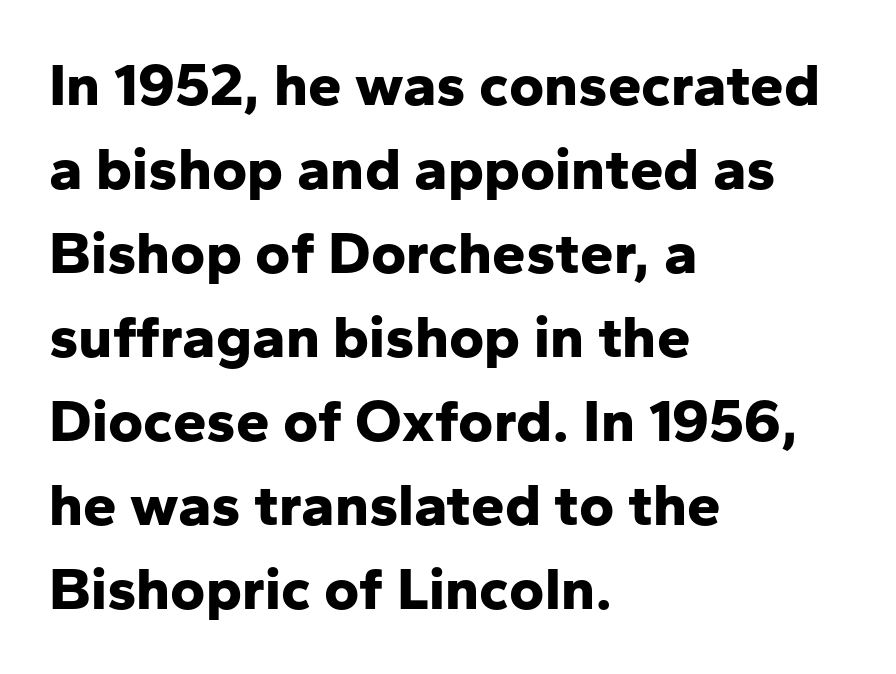
Q: Is the text bold? A: Yes.
Q: Is the text italic (slanted)? A: No, it is upright.
Q: Is the typeface a serif or a sans-serif typeface? A: Sans-serif.
Q: Is the text underlined? A: No.
Q: How is the paragraph aligned? A: Left-aligned.
Q: Is the spacing between letters normal or unusually wide? A: Normal.
Q: Is the spacing between lines tight, normal or loose? A: Normal.
Q: Width (condensed, normal, or wide)? A: Normal.
Q: Stroke contrast? A: Low.
Q: x-height? A: Medium.
Q: Monospaced? A: No.
